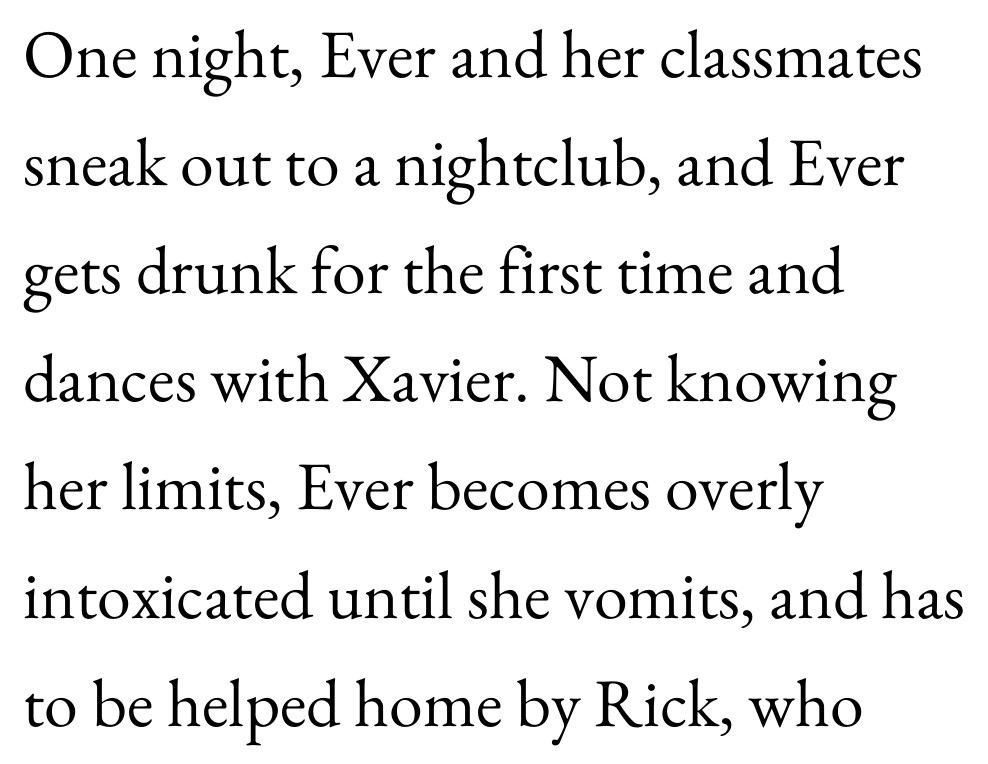
{"serif": "yes", "italic": "no", "bold": "no", "weight": "regular", "width": "normal", "stroke_contrast": "medium", "x_height": "small", "monospaced": "no", "underline": "no", "align": "left", "line_spacing": "normal", "line_spacing_ratio": 1.59, "letter_spacing": "normal", "letter_spacing_em": 0.0, "glyph_px": 68}
